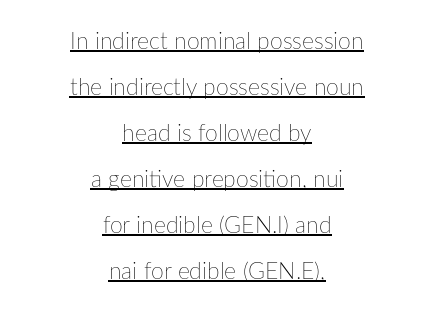
The image shows 23 px text type, upright; set centered, loose line spacing (2.0x), normal letter spacing, underlined.
